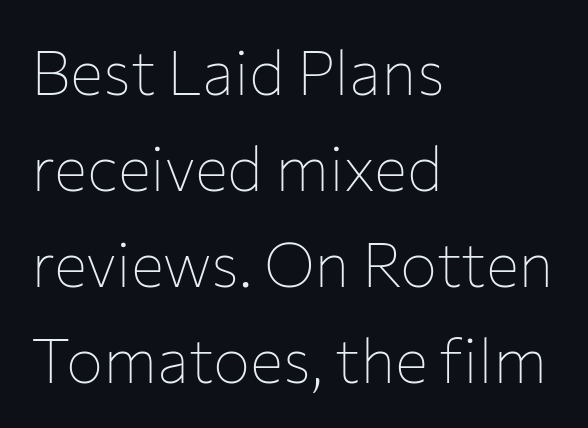
{"serif": "no", "italic": "no", "bold": "no", "weight": "thin", "width": "normal", "stroke_contrast": "low", "x_height": "medium", "monospaced": "no", "underline": "no", "align": "left", "line_spacing": "normal", "line_spacing_ratio": 1.55, "letter_spacing": "normal", "letter_spacing_em": 0.0, "glyph_px": 62}
